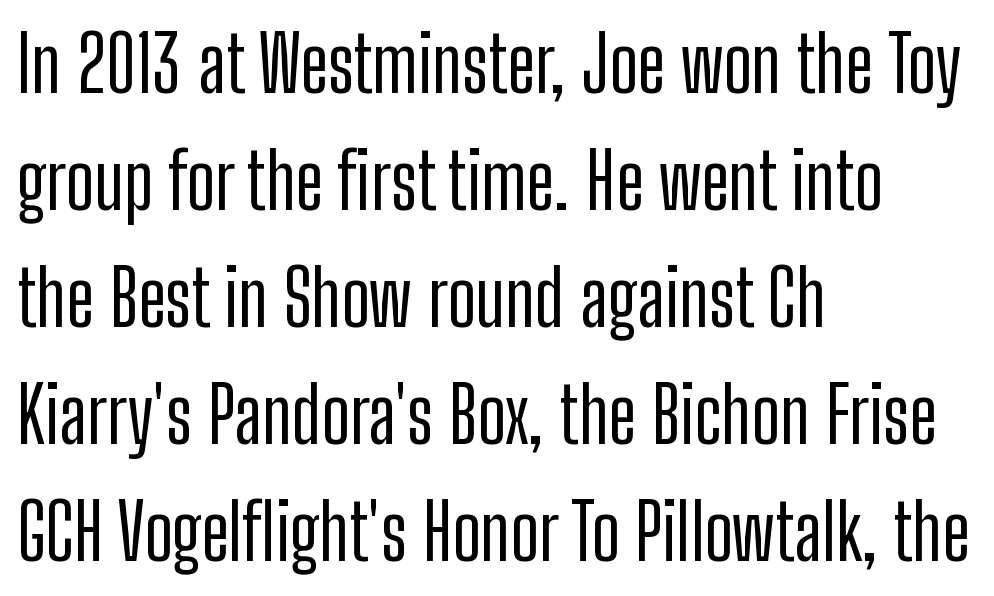
Q: Is the text italic (slanted)? A: No, it is upright.
Q: Is the typeface a serif or a sans-serif typeface? A: Sans-serif.
Q: Is the text underlined? A: No.
Q: How is the paragraph aligned? A: Left-aligned.
Q: Is the spacing between letters normal or unusually wide? A: Normal.
Q: Is the spacing between lines tight, normal or loose? A: Normal.
Q: Width (condensed, normal, or wide)? A: Condensed.
Q: Stroke contrast? A: Low.
Q: x-height? A: Medium.
Q: Monospaced? A: No.
